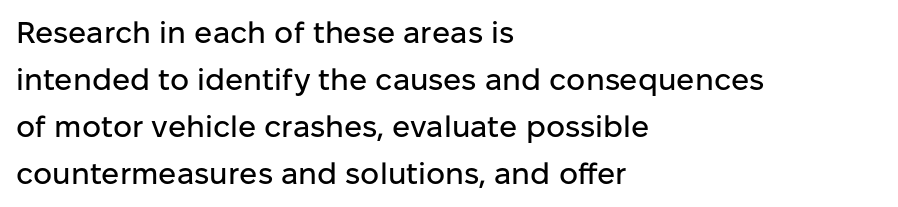
{"serif": "no", "italic": "no", "width": "normal", "stroke_contrast": "low", "x_height": "medium", "monospaced": "no", "underline": "no", "align": "left", "line_spacing": "normal", "line_spacing_ratio": 1.57, "letter_spacing": "normal", "letter_spacing_em": 0.0, "glyph_px": 30}
